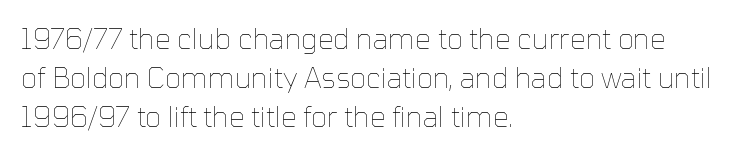
{"italic": "no", "bold": "no", "weight": "thin", "width": "normal", "stroke_contrast": "low", "x_height": "medium", "monospaced": "no", "underline": "no", "align": "left", "line_spacing": "normal", "line_spacing_ratio": 1.4, "letter_spacing": "normal", "letter_spacing_em": 0.0, "glyph_px": 28}
